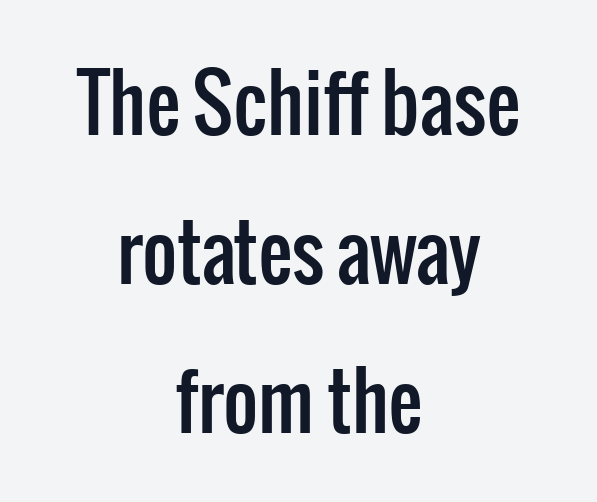
Q: Is the text italic (slanted)? A: No, it is upright.
Q: Is the typeface a serif or a sans-serif typeface? A: Sans-serif.
Q: Is the text underlined? A: No.
Q: How is the paragraph aligned? A: Centered.
Q: Is the spacing between letters normal or unusually wide? A: Normal.
Q: Is the spacing between lines tight, normal or loose? A: Loose.
Q: Width (condensed, normal, or wide)? A: Condensed.
Q: Stroke contrast? A: Low.
Q: x-height? A: Medium.
Q: Monospaced? A: No.
